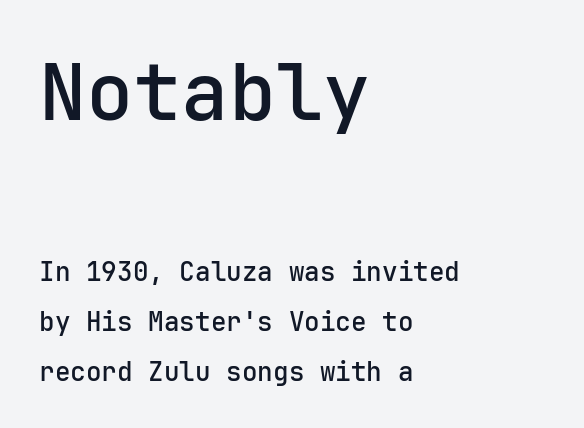
{"serif": "no", "italic": "no", "bold": "semi", "weight": "semibold", "width": "normal", "stroke_contrast": "low", "x_height": "medium", "underline": "no", "align": "left", "line_spacing": "loose", "line_spacing_ratio": 1.92, "letter_spacing": "normal", "letter_spacing_em": 0.0, "larger_block": "first", "size_ratio": 3.04, "glyph_px": 79}
